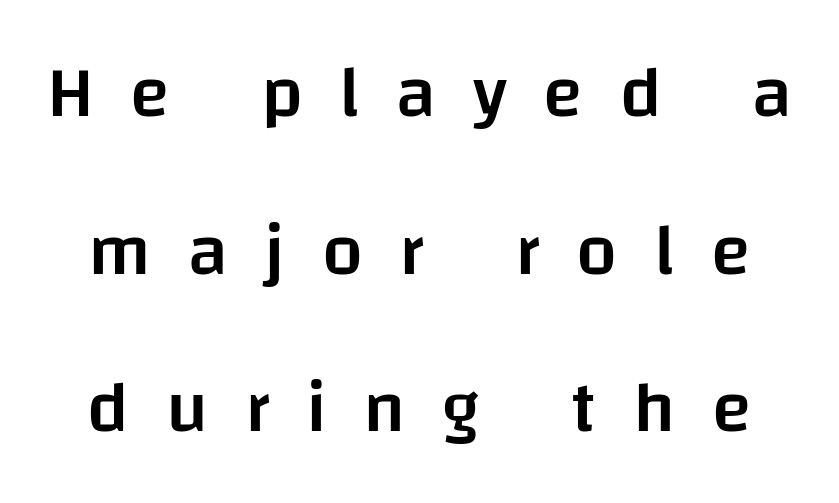
{"serif": "no", "italic": "no", "bold": "semi", "weight": "semibold", "width": "normal", "stroke_contrast": "low", "x_height": "large", "monospaced": "no", "underline": "no", "align": "center", "line_spacing": "loose", "line_spacing_ratio": 2.16, "letter_spacing": "wide", "letter_spacing_em": 0.5, "glyph_px": 73}
